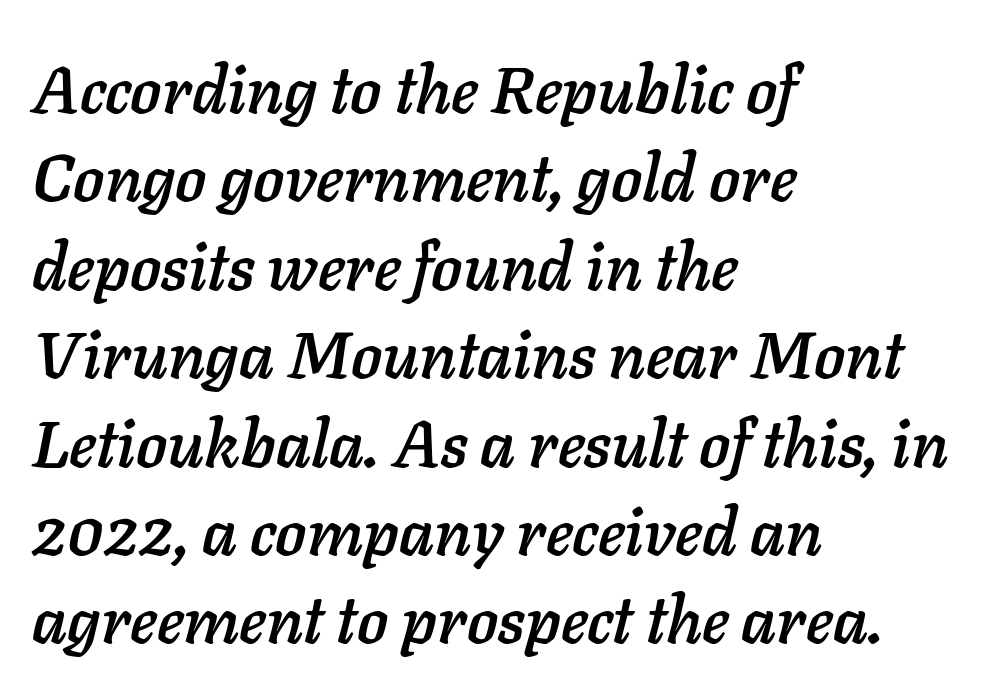
{"italic": "yes", "lean": "right", "slant_degrees": 11, "width": "normal", "stroke_contrast": "low", "x_height": "medium", "monospaced": "no", "underline": "no", "align": "left", "line_spacing": "normal", "line_spacing_ratio": 1.36, "letter_spacing": "normal", "letter_spacing_em": 0.0, "glyph_px": 65}
